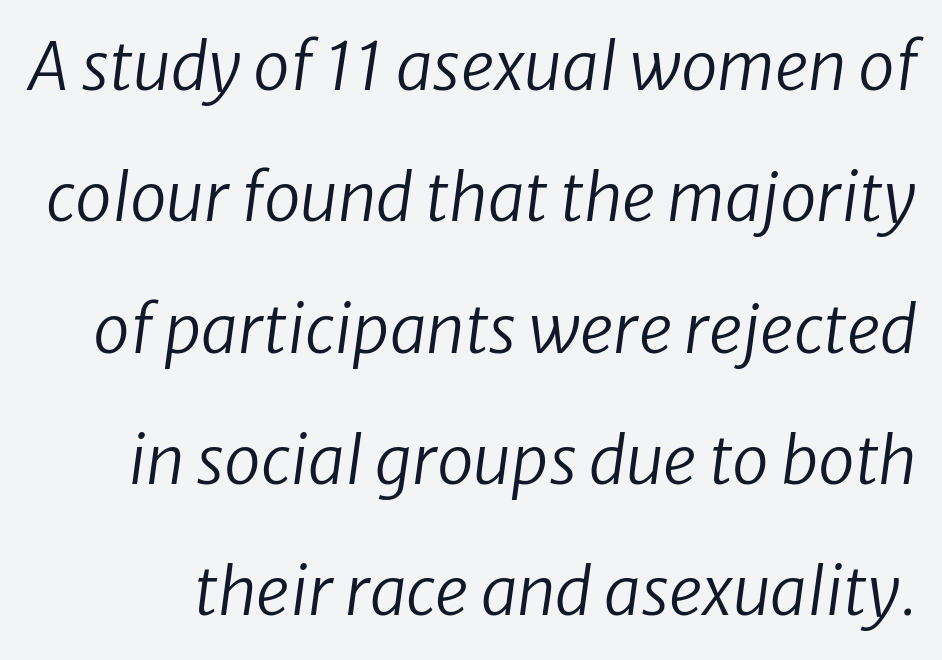
The image shows 66 px regular-weight type, italic (leaning right); set loose line spacing (1.99x), normal letter spacing, not underlined; low stroke contrast and a medium x-height.
